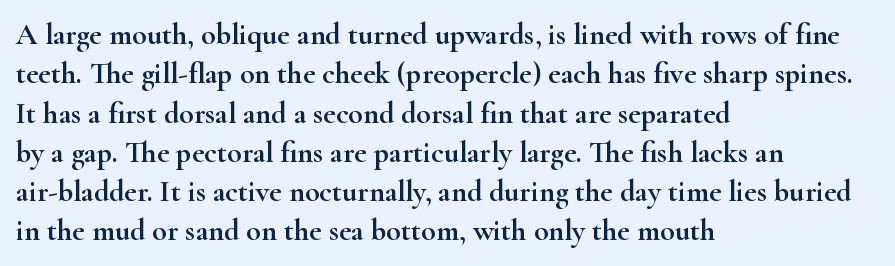
The image shows 30 px wide serif type, upright; set left-aligned, normal line spacing (1.31x), normal letter spacing, not underlined; high stroke contrast and a small x-height.
